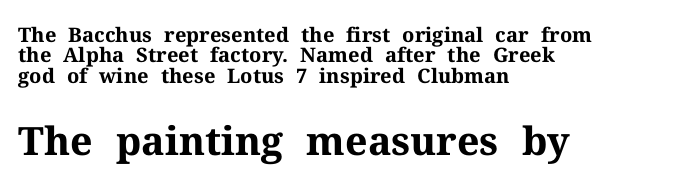
The image shows 39 px bold serif type, upright; set left-aligned, tight line spacing (1.02x), normal letter spacing, not underlined; the second (bottom) block is 1.95x larger; medium stroke contrast and a medium x-height.
